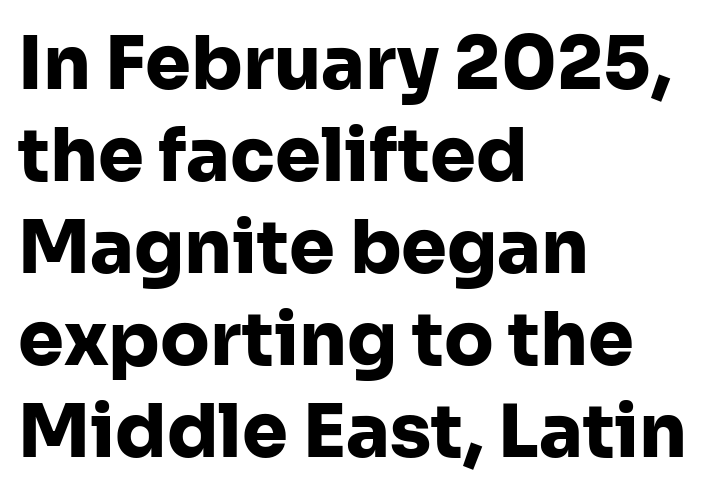
Compared with typical body copy, the letter spacing here is the same. Spacing verdict: proportional, widths tailored to each character. The space directly below the letters is spotless. The glyphs have the mass of a bold cut.
